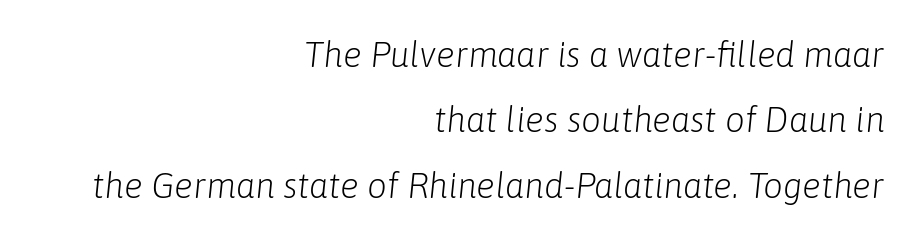
{"italic": "yes", "lean": "right", "slant_degrees": 6, "bold": "no", "weight": "light", "width": "normal", "stroke_contrast": "low", "x_height": "medium", "monospaced": "no", "underline": "no", "align": "right", "line_spacing_ratio": 1.87, "letter_spacing": "normal", "letter_spacing_em": 0.0, "glyph_px": 35}
